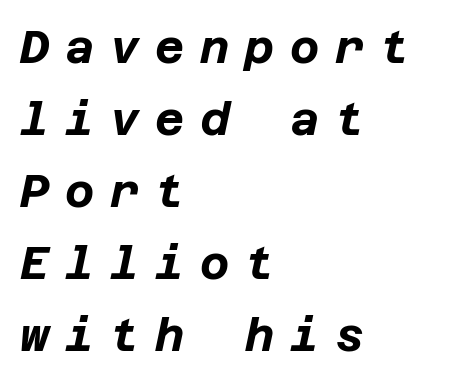
The image shows 45 px bold type, italic (leaning right); set left-aligned, normal line spacing (1.6x), unusually wide letter spacing (+0.35 em), not underlined; low stroke contrast and a large x-height.
